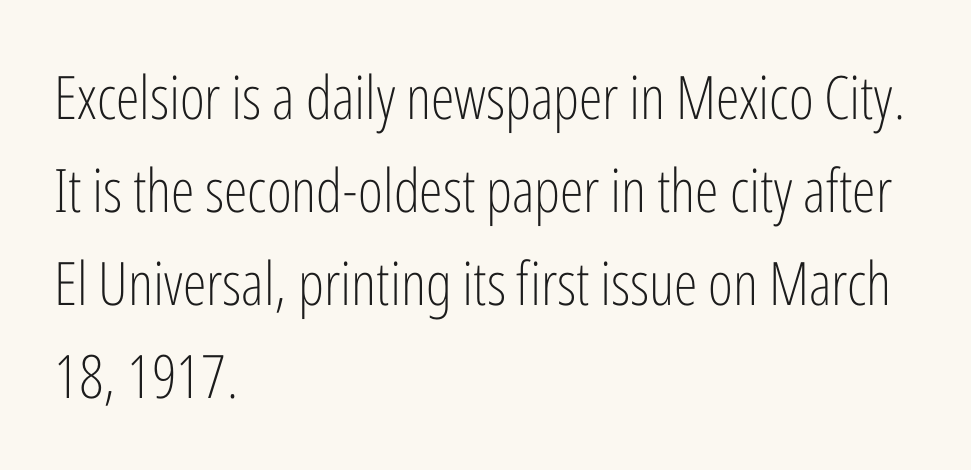
The image shows 60 px light, condensed sans-serif type, upright; set left-aligned, normal line spacing (1.55x), normal letter spacing, not underlined; low stroke contrast and a medium x-height.
